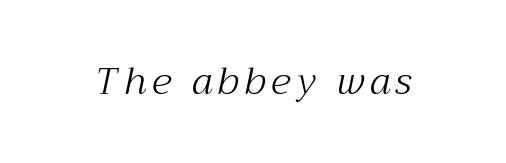
{"serif": "yes", "italic": "yes", "lean": "right", "slant_degrees": 12, "bold": "no", "weight": "light", "width": "normal", "stroke_contrast": "medium", "x_height": "medium", "monospaced": "no", "underline": "no", "glyph_px": 38}
